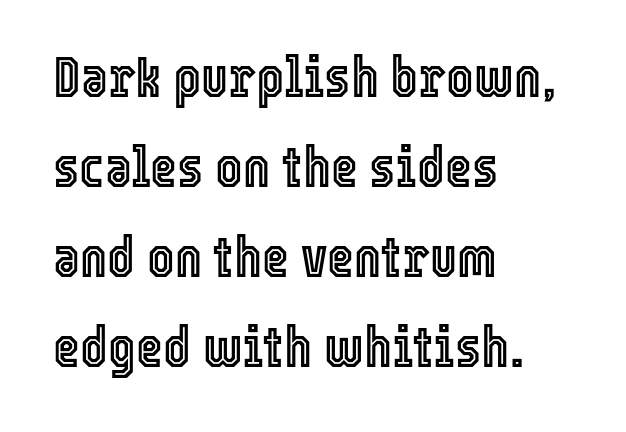
A clean baseline with only descenders dipping below it. Normally led — the rows are evenly, conventionally spaced. Does extra space separate the letters? No, they use regular spacing. A roman cut, with each character standing at attention.
